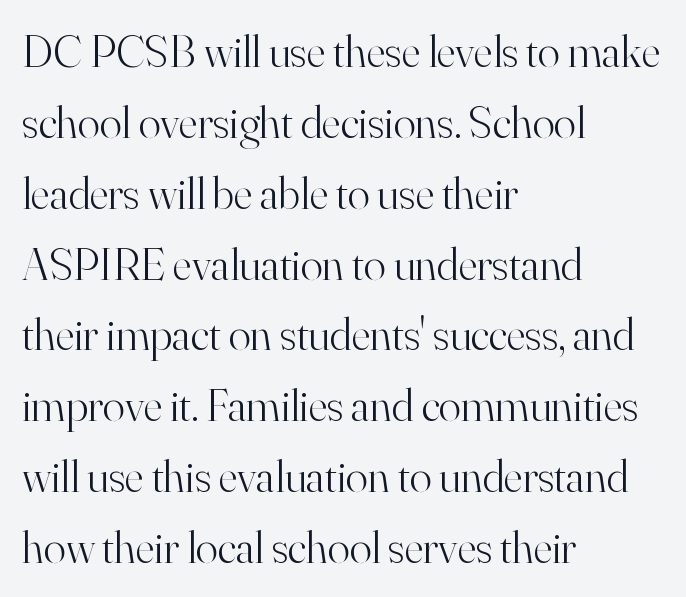
{"serif": "yes", "italic": "no", "bold": "no", "weight": "light", "width": "normal", "stroke_contrast": "high", "x_height": "small", "monospaced": "no", "underline": "no", "align": "left", "line_spacing": "normal", "line_spacing_ratio": 1.54, "letter_spacing": "normal", "letter_spacing_em": 0.0, "glyph_px": 46}
